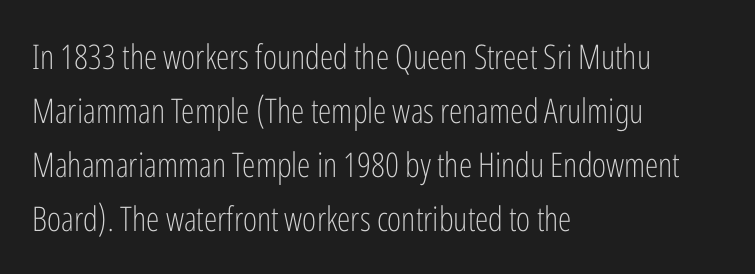
Horizontally, the lines are justified to the leading edge only. The line texture is even and compact thanks to regular tracking. The font family rendered here belongs to the sans-serif group. Weight: regular or lighter.
